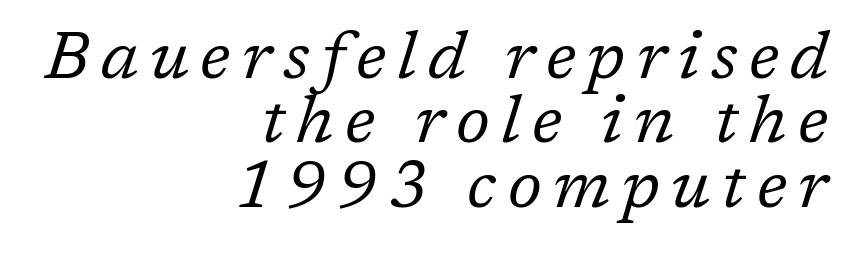
The image shows 67 px regular-weight serif type, italic (leaning right); set right-aligned, tight line spacing (0.96x), not underlined; low stroke contrast and a medium x-height.
